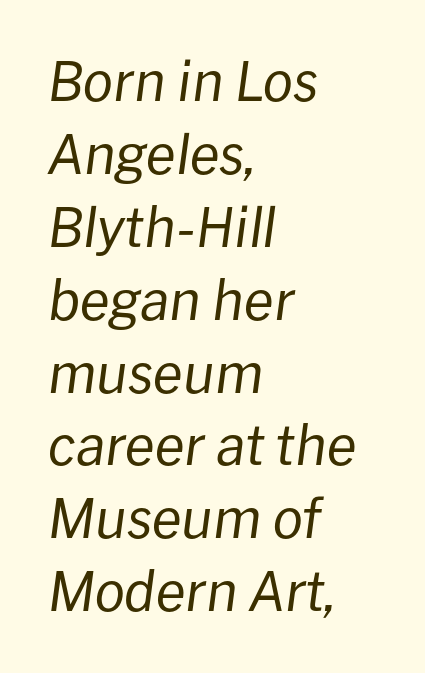
The image shows 54 px regular-weight type, italic (leaning right); set left-aligned, normal line spacing (1.35x), normal letter spacing, not underlined; low stroke contrast and a medium x-height.
